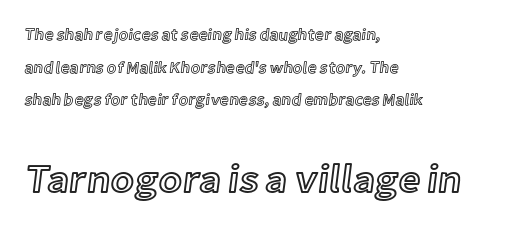
The image shows 39 px text type; set left-aligned, loose line spacing (2.04x), normal letter spacing, not underlined; the second (bottom) block is 2.44x larger; a medium x-height.
